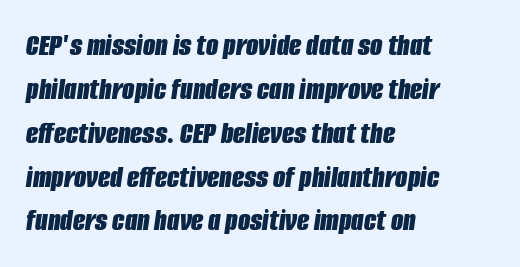
{"italic": "yes", "lean": "right", "slant_degrees": 8, "bold": "yes", "weight": "bold", "width": "condensed", "stroke_contrast": "low", "x_height": "large", "monospaced": "no", "underline": "no", "align": "left", "line_spacing": "normal", "line_spacing_ratio": 1.37, "letter_spacing": "normal", "letter_spacing_em": 0.0, "glyph_px": 32}
